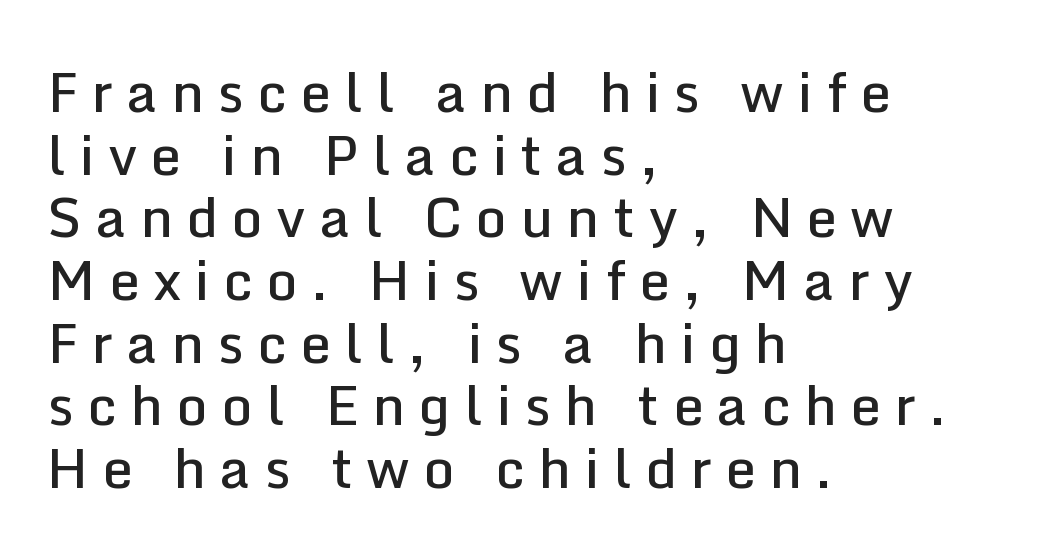
Q: Is the text bold? A: Semi-bold.
Q: Is the text italic (slanted)? A: No, it is upright.
Q: Is the typeface a serif or a sans-serif typeface? A: Sans-serif.
Q: Is the text underlined? A: No.
Q: How is the paragraph aligned? A: Left-aligned.
Q: Is the spacing between letters normal or unusually wide? A: Unusually wide.
Q: Is the spacing between lines tight, normal or loose? A: Tight.
Q: Width (condensed, normal, or wide)? A: Normal.
Q: Stroke contrast? A: Low.
Q: x-height? A: Medium.
Q: Monospaced? A: No.
